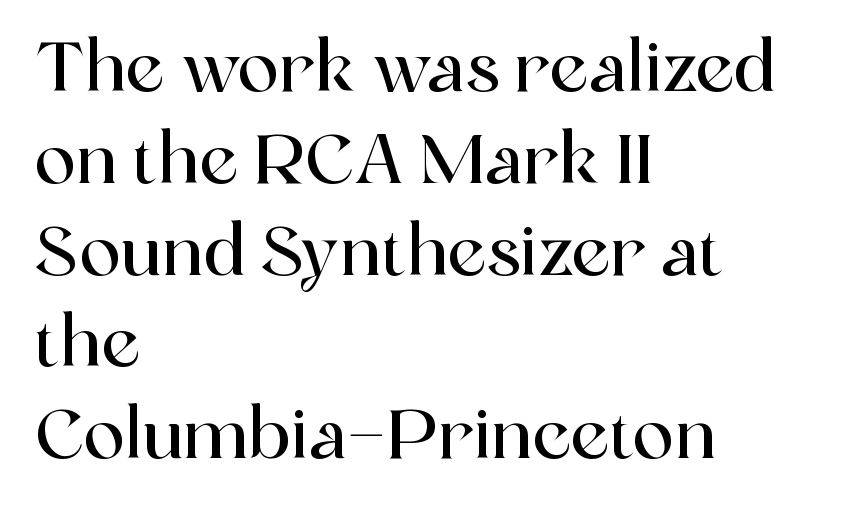
The image shows 69 px serif type, upright; set left-aligned, normal line spacing (1.33x), normal letter spacing, not underlined; a medium x-height.
